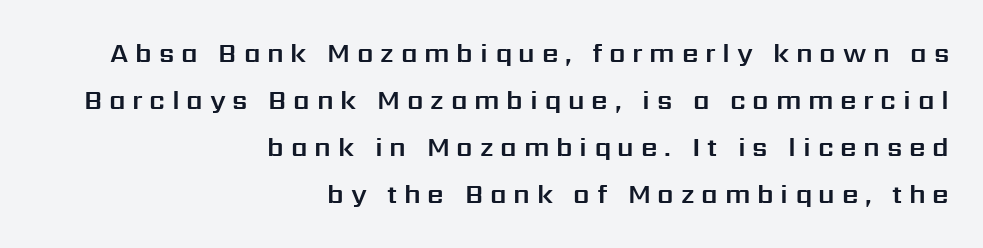
{"italic": "no", "underline": "no", "align": "right", "line_spacing_ratio": 1.81, "letter_spacing": "wide", "letter_spacing_em": 0.26, "glyph_px": 26}
